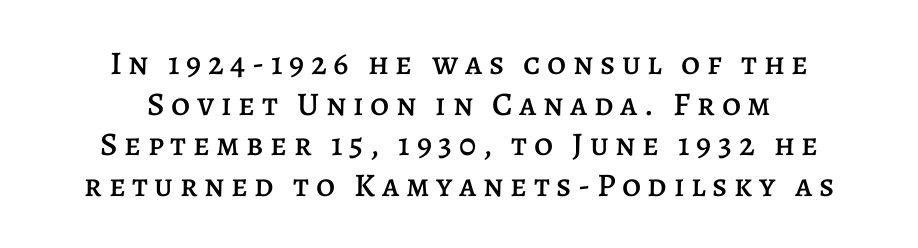
Which margin do the lines hug? Neither — every line sits in the middle. The passage shown is not underscored anywhere. Spacing verdict: proportional, widths tailored to each character. Upright lettering throughout. Substantial extra tracking has been applied to these lines.
